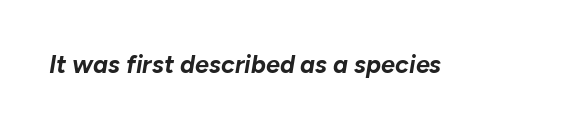
Emphasis by weight is at full strength: bold. Observe the lean: these are italic letterforms. Underlining? Definitely not there. Observe the ordinary spacing: letters are neighbours, not strangers.
